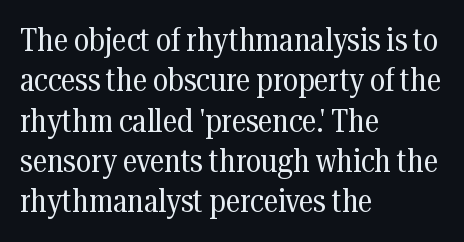
Do the characters align in a grid? No, the font is proportional. If you drew a ruler down the left edge, every line would touch it. A clean baseline with only descenders dipping below it. This sample uses a serif face. The typeface has the unassuming heft of standard copy or less. Posture: vertical.
